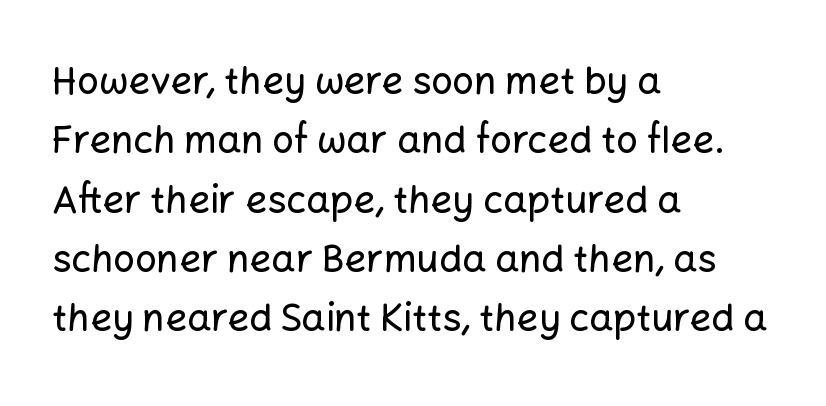
{"serif": "no", "italic": "no", "width": "normal", "stroke_contrast": "low", "x_height": "medium", "monospaced": "no", "underline": "no", "align": "left", "line_spacing": "normal", "line_spacing_ratio": 1.56, "letter_spacing": "normal", "letter_spacing_em": 0.0, "glyph_px": 38}
